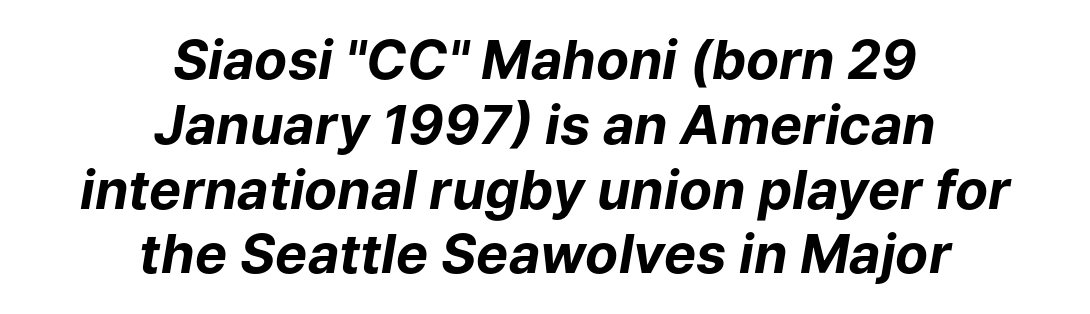
Q: Is the text bold? A: Yes.
Q: Is the text italic (slanted)? A: Yes, it leans right by about 9 degrees.
Q: Is the text underlined? A: No.
Q: How is the paragraph aligned? A: Centered.
Q: Is the spacing between letters normal or unusually wide? A: Normal.
Q: Width (condensed, normal, or wide)? A: Normal.
Q: Stroke contrast? A: Low.
Q: x-height? A: Medium.
Q: Monospaced? A: No.
